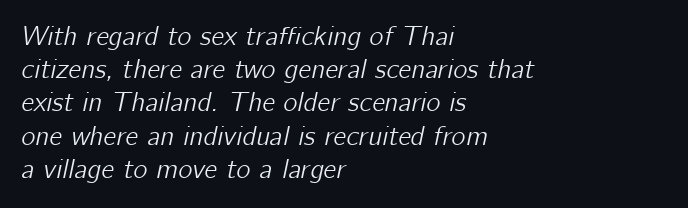
Quick note: italic. Each row of text sits above clean, open space. Standard letterfit; no display-style spreading of the glyphs. The text block is weighted toward the left margin, trailing off unevenly rightward.
